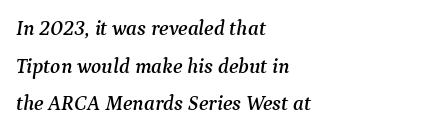
The image shows 21 px text type, italic (leaning right); set left-aligned, line spacing 1.79x, normal letter spacing, not underlined.
